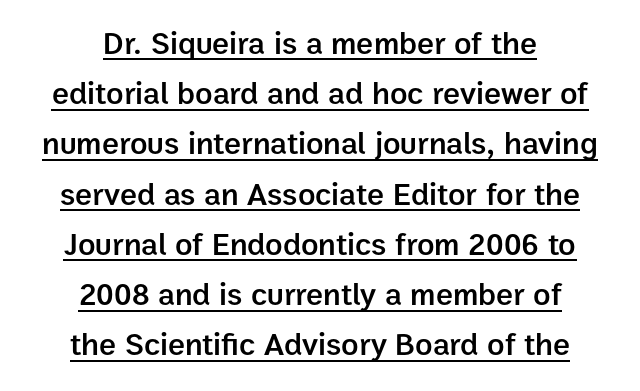
{"serif": "no", "italic": "no", "bold": "semi", "weight": "semibold", "width": "normal", "stroke_contrast": "low", "x_height": "medium", "monospaced": "no", "underline": "yes", "align": "center", "line_spacing": "normal", "line_spacing_ratio": 1.57, "letter_spacing": "normal", "letter_spacing_em": 0.0, "glyph_px": 32}
